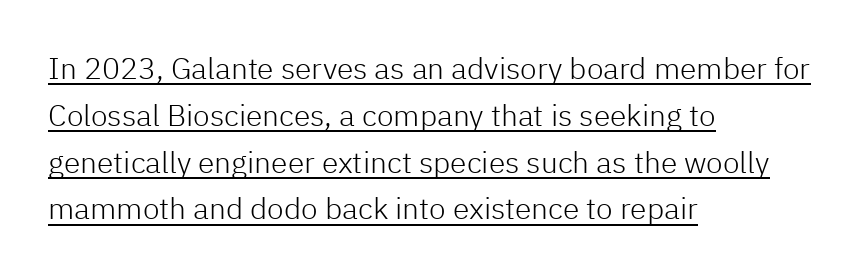
{"serif": "no", "italic": "no", "bold": "no", "weight": "light", "width": "normal", "stroke_contrast": "low", "x_height": "medium", "monospaced": "no", "underline": "yes", "align": "left", "line_spacing": "normal", "line_spacing_ratio": 1.56, "letter_spacing": "normal", "letter_spacing_em": 0.0, "glyph_px": 30}
